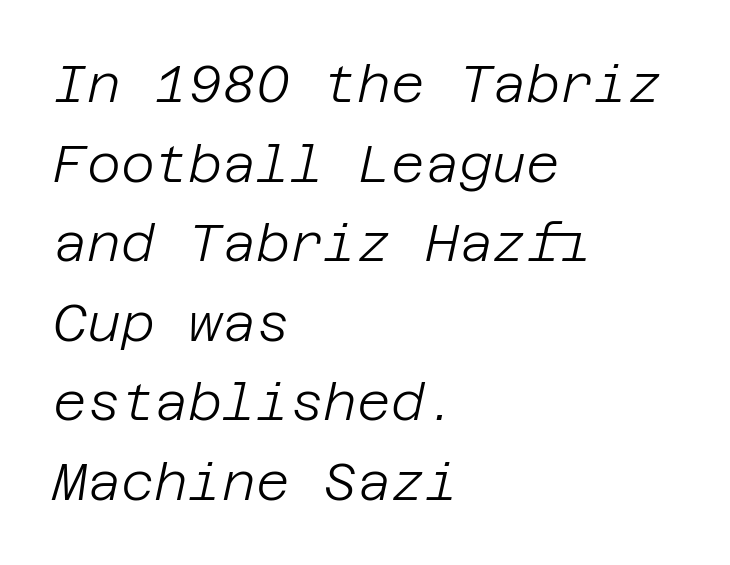
The font's italic variant was chosen for this text. A light-to-regular cut is what we see here. Line starts are locked; line ends wander. Underline: absent. The passage shown stacks its lines at a standard gap. Standard letterfit; no display-style spreading of the glyphs.
